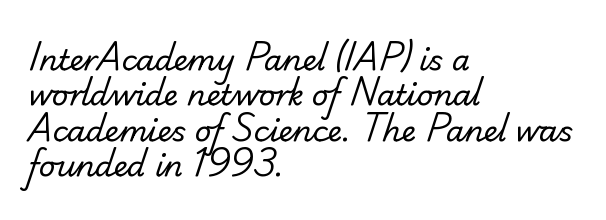
The image shows 29 px regular-weight sans-serif type; set left-aligned, line spacing 1.22x, normal letter spacing, not underlined; low stroke contrast and a small x-height.
